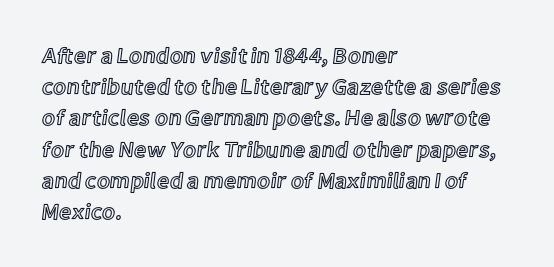
You could call the tracking neutral — neither tight nor loose. Descenders hang freely into open space. Vertical spacing — default. The compositor pushed each line to the left boundary.
